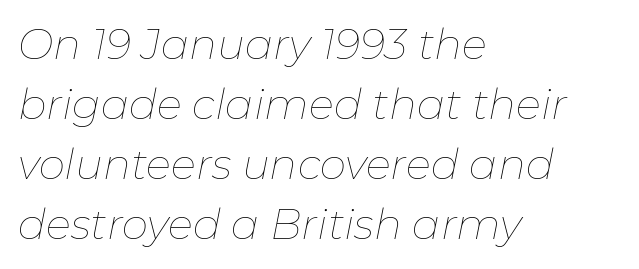
{"italic": "yes", "lean": "right", "slant_degrees": 11, "bold": "no", "weight": "thin", "width": "normal", "stroke_contrast": "low", "x_height": "medium", "monospaced": "no", "underline": "no", "align": "left", "line_spacing": "normal", "line_spacing_ratio": 1.43, "letter_spacing": "normal", "letter_spacing_em": 0.0, "glyph_px": 42}
